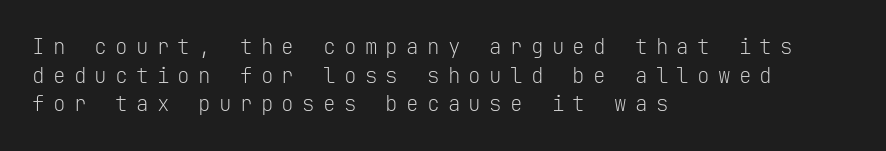
The space directly below the letters is spotless. Here the glyphs are tracked loosely, breaking word shapes into spaced letters. Students, observe: this is what conventionally led text looks like. The letterforms sit at book weight or below. Posture: upright roman.
